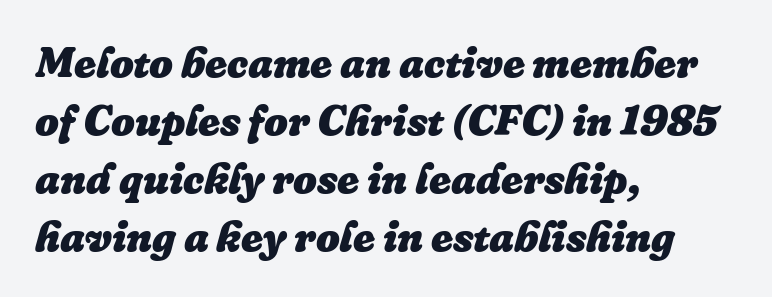
Q: Is the text bold? A: Yes.
Q: Is the text italic (slanted)? A: Yes, it leans right by about 16 degrees.
Q: Is the text underlined? A: No.
Q: How is the paragraph aligned? A: Left-aligned.
Q: Is the spacing between letters normal or unusually wide? A: Normal.
Q: Is the spacing between lines tight, normal or loose? A: Normal.
Q: Width (condensed, normal, or wide)? A: Normal.
Q: Stroke contrast? A: Low.
Q: x-height? A: Medium.
Q: Monospaced? A: No.
